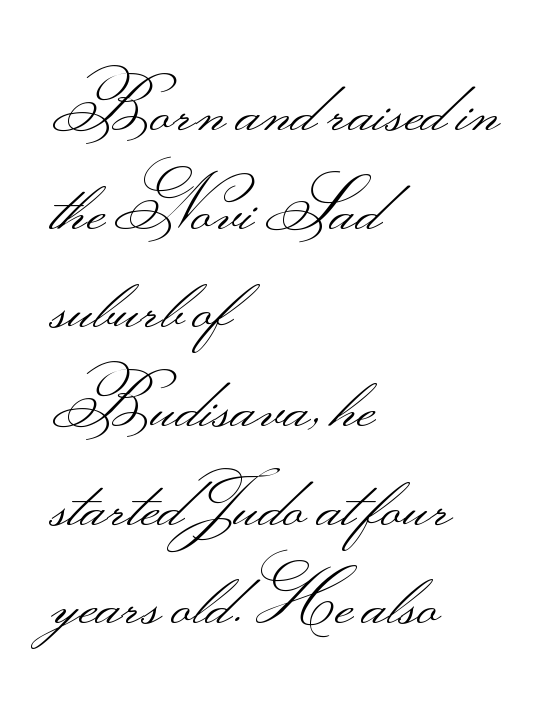
{"serif": "no", "bold": "no", "weight": "light", "width": "wide", "stroke_contrast": "medium", "monospaced": "no", "underline": "no", "align": "left", "line_spacing": "normal", "line_spacing_ratio": 1.39, "letter_spacing": "normal", "letter_spacing_em": 0.0, "glyph_px": 71}
